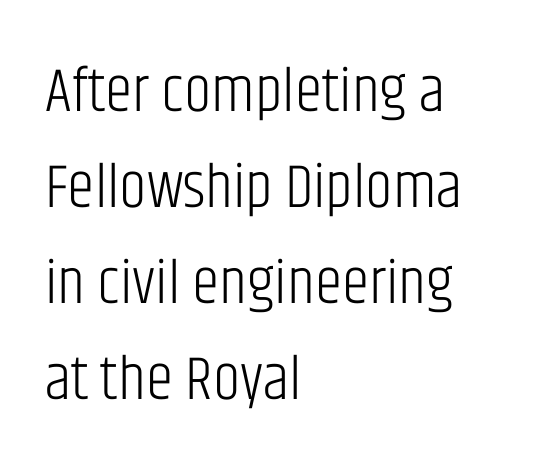
This rendering uses left alignment, leaving the right contour irregular. A typesetter would call this proportional, since set widths differ per character. The designer left line spacing at the default. This is sans-serif lettering, the kind often seen on screens and signage.
